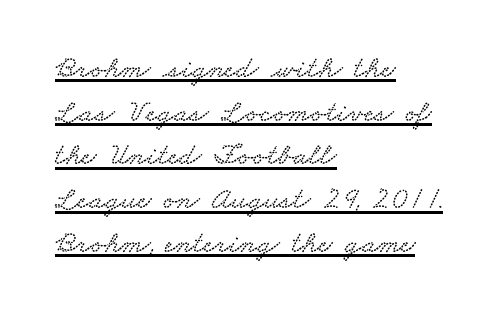
Q: Is the typeface a serif or a sans-serif typeface? A: Serif.
Q: Is the text underlined? A: Yes.
Q: How is the paragraph aligned? A: Left-aligned.
Q: Is the spacing between letters normal or unusually wide? A: Normal.
Q: Is the spacing between lines tight, normal or loose? A: Normal.
Q: Width (condensed, normal, or wide)? A: Wide.
Q: Stroke contrast? A: Low.
Q: x-height? A: Small.
Q: Monospaced? A: No.
